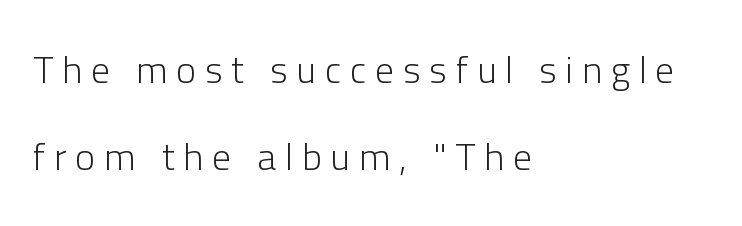
The image shows 38 px light sans-serif type, upright; set left-aligned, loose line spacing (2.3x), unusually wide letter spacing (+0.23 em), not underlined; low stroke contrast and a medium x-height.
